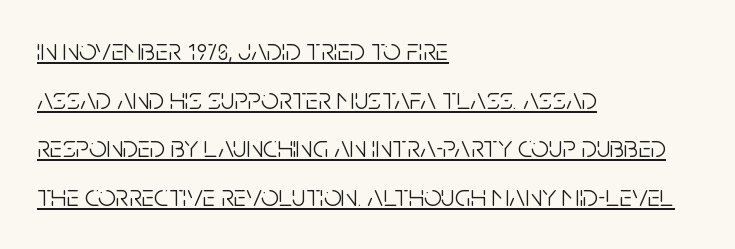
{"serif": "no", "italic": "no", "bold": "no", "weight": "light", "width": "condensed", "stroke_contrast": "low", "x_height": "large", "monospaced": "no", "underline": "yes", "align": "left", "line_spacing": "normal", "line_spacing_ratio": 1.57, "letter_spacing": "normal", "letter_spacing_em": 0.0, "glyph_px": 31}
